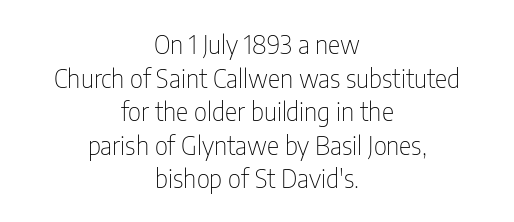
Stems and bowls with no extra thickness — not bold. Visually the block forms a symmetrical silhouette, jagged on both flanks. Students, observe: this is what conventionally led text looks like. Decoration check: the copy has no underline. In terms of letterspacing, this is plain default setting.
